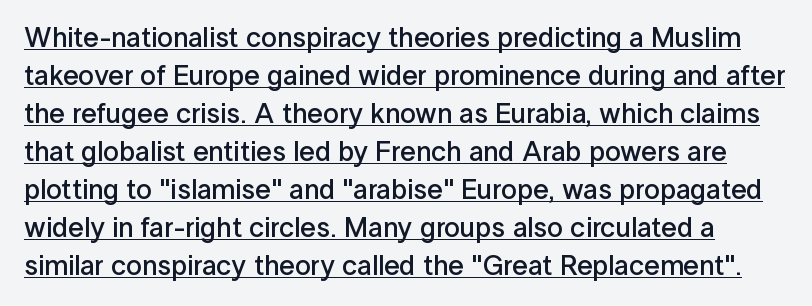
{"serif": "no", "italic": "no", "bold": "semi", "weight": "semibold", "width": "normal", "stroke_contrast": "low", "x_height": "medium", "monospaced": "no", "underline": "yes", "line_spacing": "normal", "line_spacing_ratio": 1.36, "letter_spacing": "normal", "letter_spacing_em": 0.0, "glyph_px": 28}
